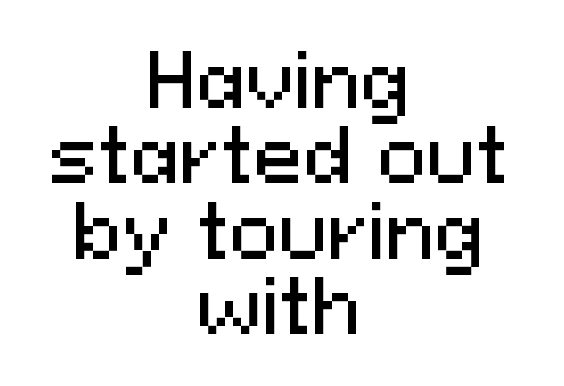
{"serif": "no", "italic": "no", "width": "normal", "stroke_contrast": "medium", "x_height": "medium", "monospaced": "no", "underline": "no", "align": "center", "line_spacing": "tight", "line_spacing_ratio": 1.02, "letter_spacing": "normal", "letter_spacing_em": 0.0, "glyph_px": 74}
